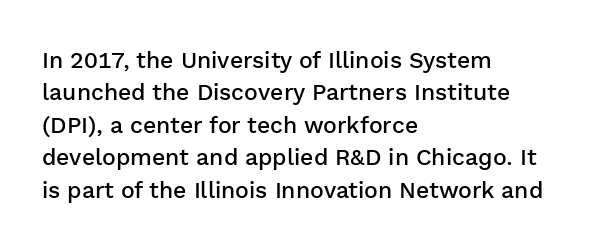
Q: Is the text bold? A: Semi-bold.
Q: Is the text italic (slanted)? A: No, it is upright.
Q: Is the text underlined? A: No.
Q: How is the paragraph aligned? A: Left-aligned.
Q: Is the spacing between letters normal or unusually wide? A: Normal.
Q: Is the spacing between lines tight, normal or loose? A: Normal.
